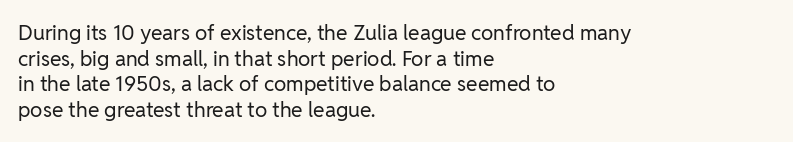
The image shows 21 px text type, upright; set left-aligned, line spacing 1.22x, normal letter spacing, not underlined.
